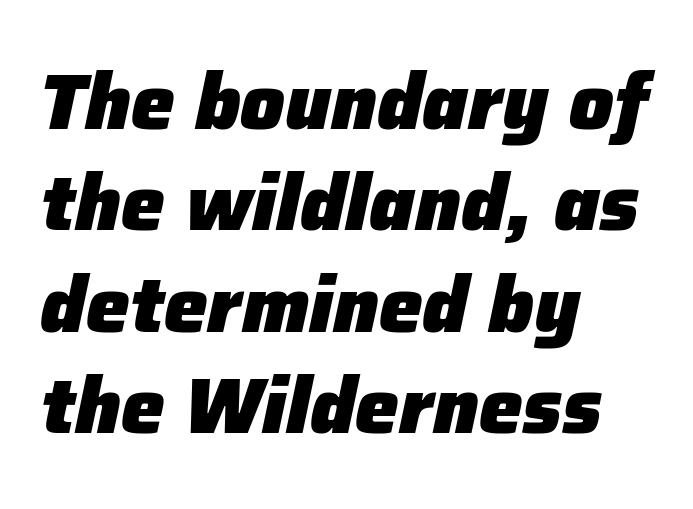
{"italic": "yes", "lean": "right", "slant_degrees": 12, "bold": "yes", "weight": "heavy", "width": "normal", "stroke_contrast": "low", "x_height": "medium", "monospaced": "no", "underline": "no", "align": "left", "line_spacing": "normal", "line_spacing_ratio": 1.3, "letter_spacing": "normal", "letter_spacing_em": 0.0, "glyph_px": 78}
